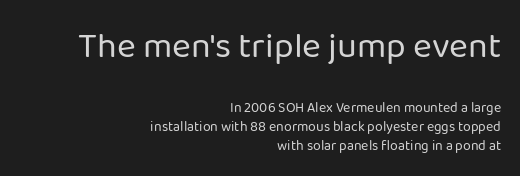
The image shows 36 px regular-weight sans-serif type, upright; set right-aligned, normal line spacing (1.37x), normal letter spacing, not underlined; the first (top) block is 2.57x larger; low stroke contrast and a medium x-height.
